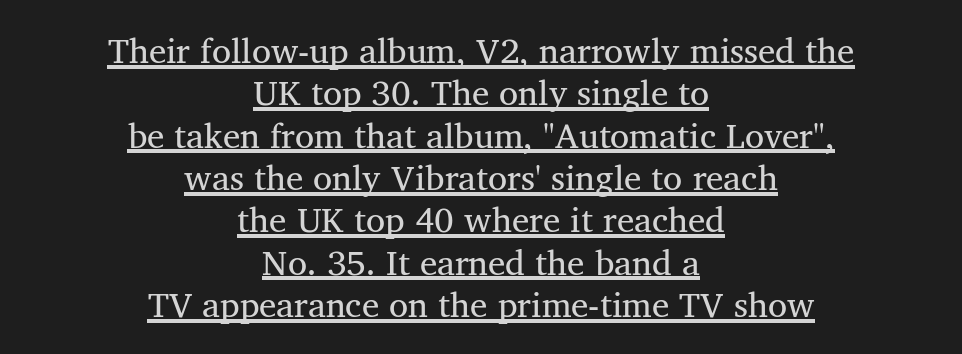
{"serif": "yes", "italic": "no", "bold": "no", "weight": "regular", "width": "normal", "stroke_contrast": "medium", "x_height": "medium", "monospaced": "no", "underline": "yes", "align": "center", "line_spacing_ratio": 1.21, "letter_spacing": "normal", "letter_spacing_em": 0.0, "glyph_px": 35}
